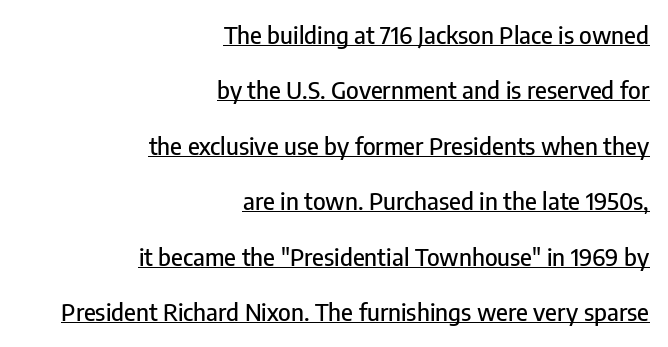
The image shows 24 px text type, upright; set right-aligned, loose line spacing (2.31x), normal letter spacing, underlined.
